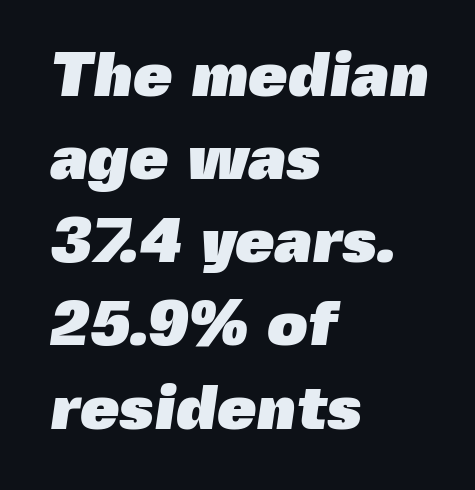
Q: Is the text bold? A: Yes.
Q: Is the typeface a serif or a sans-serif typeface? A: Sans-serif.
Q: Is the text underlined? A: No.
Q: How is the paragraph aligned? A: Left-aligned.
Q: Is the spacing between letters normal or unusually wide? A: Normal.
Q: Is the spacing between lines tight, normal or loose? A: Normal.
Q: Width (condensed, normal, or wide)? A: Normal.
Q: x-height? A: Medium.
Q: Monospaced? A: No.
